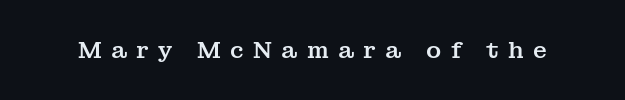
{"italic": "no", "underline": "no", "letter_spacing": "wide", "letter_spacing_em": 0.4, "glyph_px": 23}
